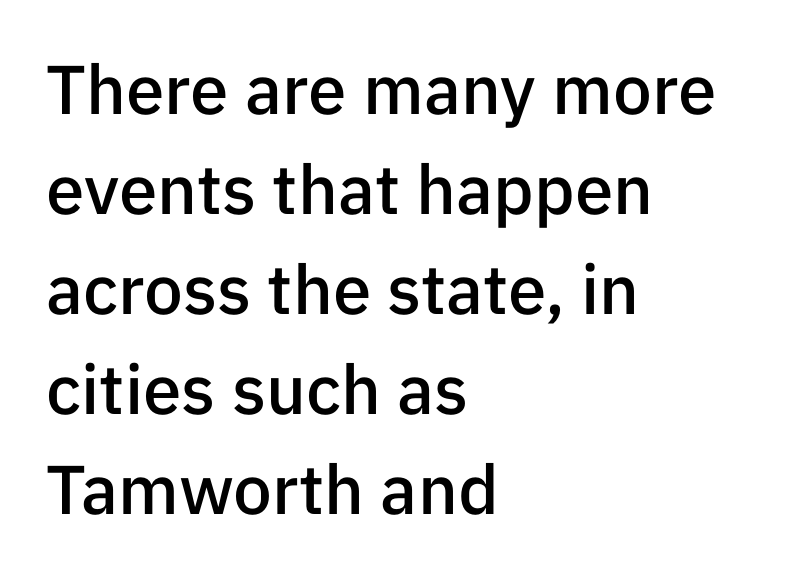
The image shows 69 px semibold sans-serif type, upright; set left-aligned, normal line spacing (1.45x), normal letter spacing, not underlined; low stroke contrast and a medium x-height.
